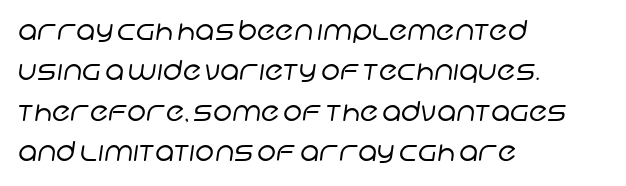
Q: Is the text bold? A: No.
Q: Is the text underlined? A: No.
Q: How is the paragraph aligned? A: Left-aligned.
Q: Is the spacing between letters normal or unusually wide? A: Normal.
Q: Is the spacing between lines tight, normal or loose? A: Normal.
